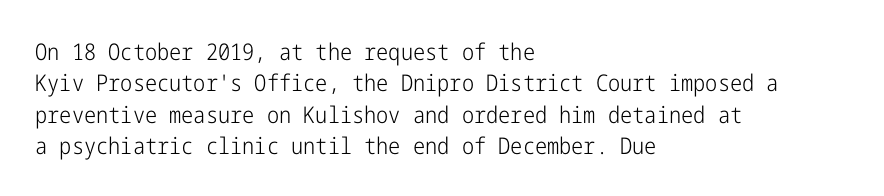
The image shows 23 px text type, upright; set left-aligned, normal line spacing (1.36x), normal letter spacing, not underlined.
